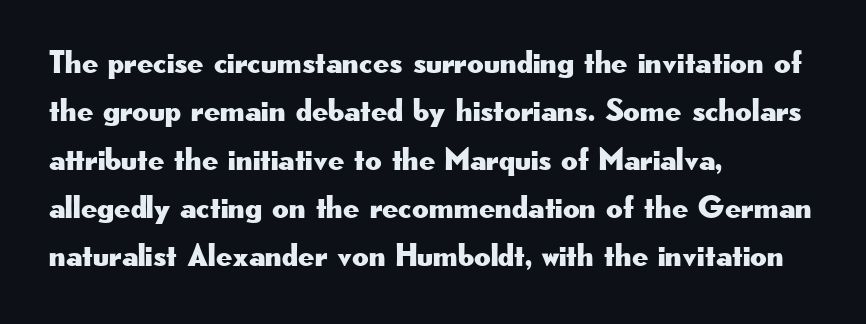
{"serif": "no", "italic": "no", "width": "wide", "stroke_contrast": "low", "x_height": "small", "monospaced": "no", "underline": "no", "align": "left", "line_spacing": "normal", "line_spacing_ratio": 1.51, "letter_spacing": "normal", "letter_spacing_em": 0.0, "glyph_px": 32}
